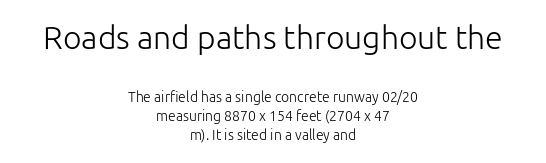
Q: Is the text bold? A: No.
Q: Is the text italic (slanted)? A: No, it is upright.
Q: Is the typeface a serif or a sans-serif typeface? A: Sans-serif.
Q: Is the text underlined? A: No.
Q: How is the paragraph aligned? A: Centered.
Q: Is the spacing between letters normal or unusually wide? A: Normal.
Q: Is the spacing between lines tight, normal or loose? A: Normal.
Q: Which block of text is set in a larger size, the first (top) or the second (bottom)? A: The first (top) one.
Q: Width (condensed, normal, or wide)? A: Normal.
Q: Stroke contrast? A: Low.
Q: x-height? A: Medium.
Q: Monospaced? A: No.
